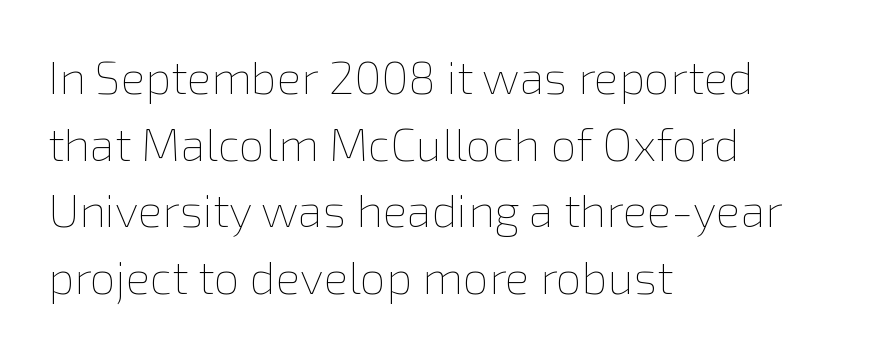
{"italic": "no", "bold": "no", "weight": "thin", "width": "normal", "x_height": "medium", "monospaced": "no", "underline": "no", "align": "left", "line_spacing": "normal", "line_spacing_ratio": 1.45, "letter_spacing": "normal", "letter_spacing_em": 0.0, "glyph_px": 46}
